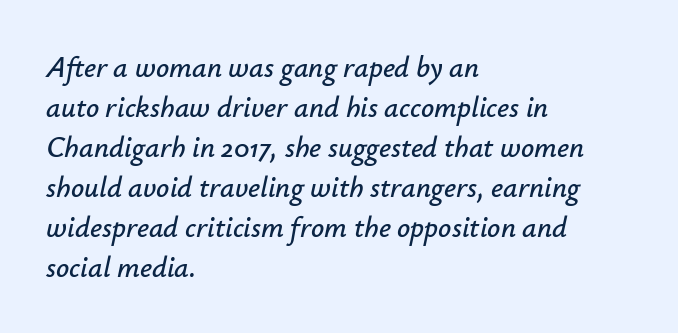
This rendering leaves character spacing at its baseline value. Yep, that's italic — everything's leaning. Honestly, the row spacing looks completely unremarkable. Decoration check: the copy has no underline.
